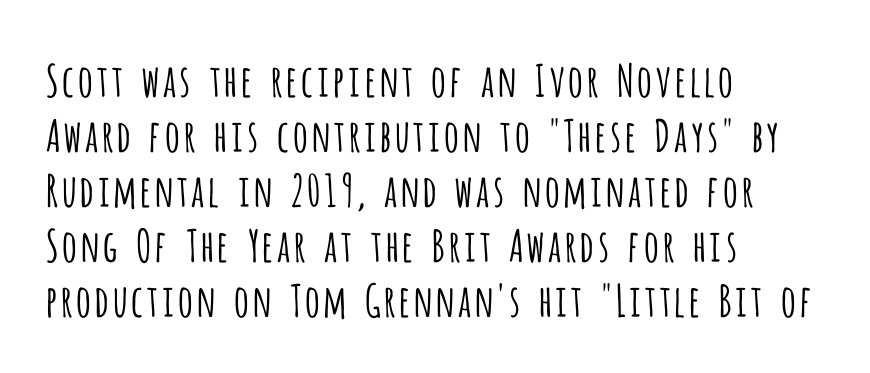
{"serif": "no", "italic": "no", "bold": "no", "weight": "light", "width": "condensed", "stroke_contrast": "low", "x_height": "large", "monospaced": "no", "underline": "no", "align": "left", "line_spacing": "normal", "line_spacing_ratio": 1.25, "letter_spacing": "normal", "letter_spacing_em": 0.0, "glyph_px": 44}
